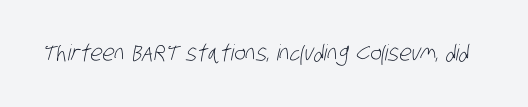
Q: Is the text bold? A: No.
Q: Is the text underlined? A: No.
Q: Is the spacing between letters normal or unusually wide? A: Normal.
